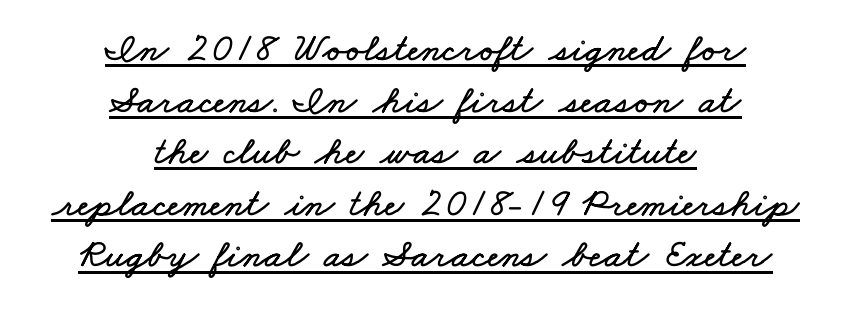
The image shows 40 px wide type; set centered, normal line spacing (1.29x), normal letter spacing, underlined; low stroke contrast and a small x-height.
